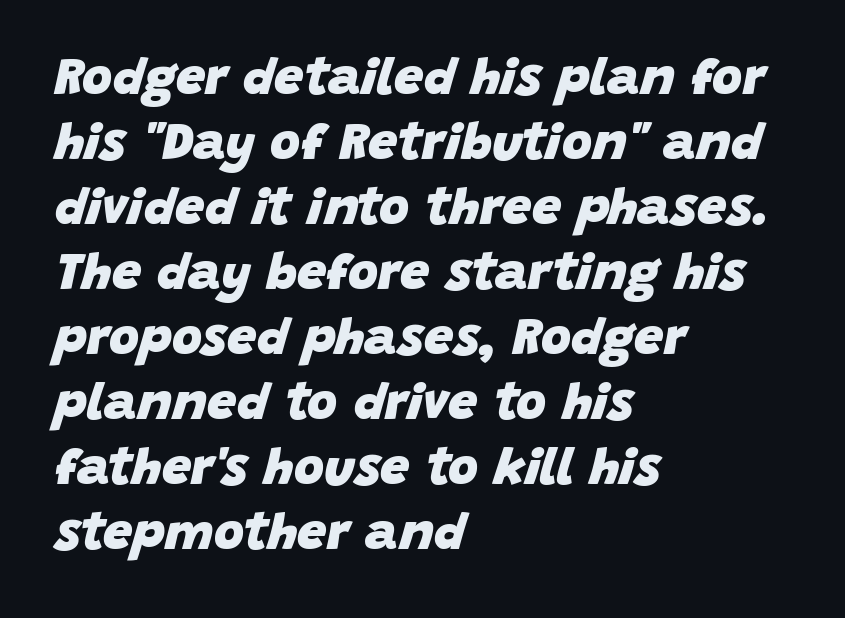
{"italic": "yes", "lean": "right", "slant_degrees": 15, "bold": "yes", "weight": "heavy", "width": "normal", "stroke_contrast": "low", "x_height": "large", "monospaced": "no", "underline": "no", "align": "left", "line_spacing": "normal", "line_spacing_ratio": 1.25, "letter_spacing": "normal", "letter_spacing_em": 0.0, "glyph_px": 52}
